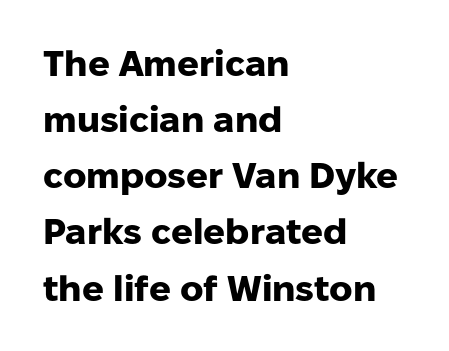
{"serif": "no", "italic": "no", "bold": "yes", "weight": "heavy", "width": "normal", "stroke_contrast": "low", "x_height": "medium", "monospaced": "no", "underline": "no", "align": "left", "line_spacing": "normal", "line_spacing_ratio": 1.56, "letter_spacing": "normal", "letter_spacing_em": 0.0, "glyph_px": 36}
